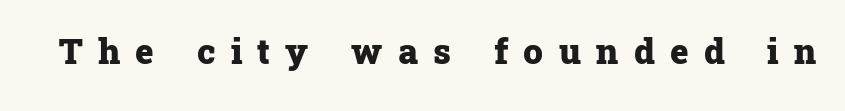
Q: Is the text bold? A: Yes.
Q: Is the text italic (slanted)? A: No, it is upright.
Q: Is the typeface a serif or a sans-serif typeface? A: Serif.
Q: Is the text underlined? A: No.
Q: Is the spacing between letters normal or unusually wide? A: Unusually wide.
Q: Width (condensed, normal, or wide)? A: Normal.
Q: Stroke contrast? A: Low.
Q: x-height? A: Medium.
Q: Monospaced? A: No.
